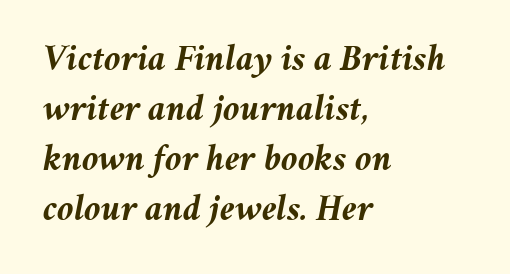
Typesetter's note: full bold, strokes at maximum text heaviness. Compared with typical paragraphs, the rows here are spaced about the same. Do the characters align in a grid? No, the font is proportional. Plain, unruled lines of type. Slanted lettering throughout.
